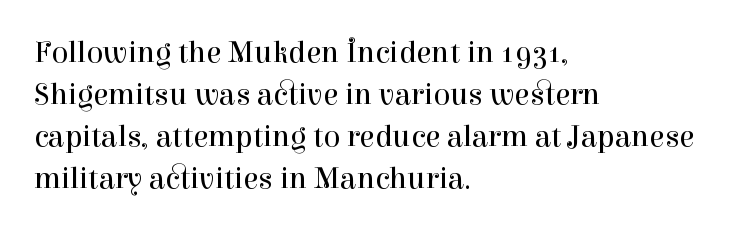
Q: Is the text bold? A: No.
Q: Is the text italic (slanted)? A: No, it is upright.
Q: Is the typeface a serif or a sans-serif typeface? A: Serif.
Q: Is the text underlined? A: No.
Q: How is the paragraph aligned? A: Left-aligned.
Q: Is the spacing between letters normal or unusually wide? A: Normal.
Q: Is the spacing between lines tight, normal or loose? A: Normal.
Q: Width (condensed, normal, or wide)? A: Normal.
Q: Stroke contrast? A: High.
Q: x-height? A: Medium.
Q: Monospaced? A: No.
